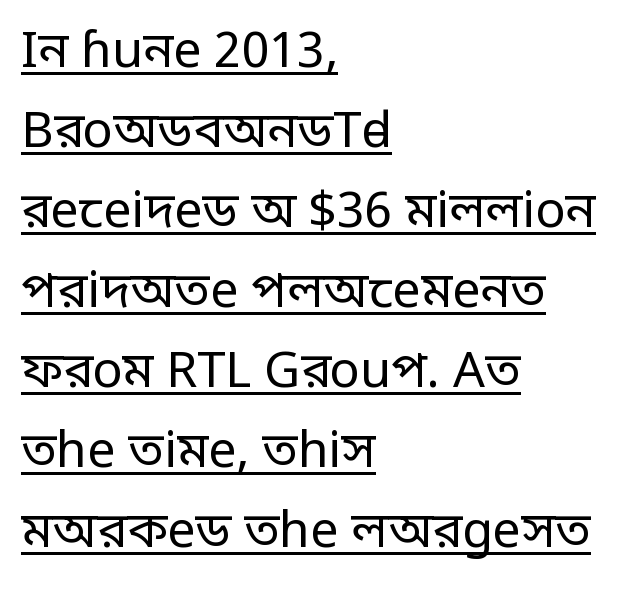
Q: Is the text bold? A: No.
Q: Is the text italic (slanted)? A: No, it is upright.
Q: Is the typeface a serif or a sans-serif typeface? A: Sans-serif.
Q: Is the text underlined? A: Yes.
Q: How is the paragraph aligned? A: Left-aligned.
Q: Is the spacing between letters normal or unusually wide? A: Normal.
Q: Is the spacing between lines tight, normal or loose? A: Normal.
Q: Width (condensed, normal, or wide)? A: Condensed.
Q: Stroke contrast? A: Low.
Q: Monospaced? A: No.
